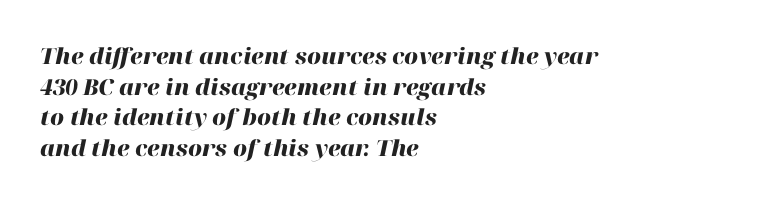
{"italic": "yes", "lean": "right", "slant_degrees": 12, "bold": "yes", "underline": "no", "align": "left", "line_spacing": "normal", "line_spacing_ratio": 1.39, "letter_spacing": "normal", "letter_spacing_em": 0.0, "glyph_px": 22}
